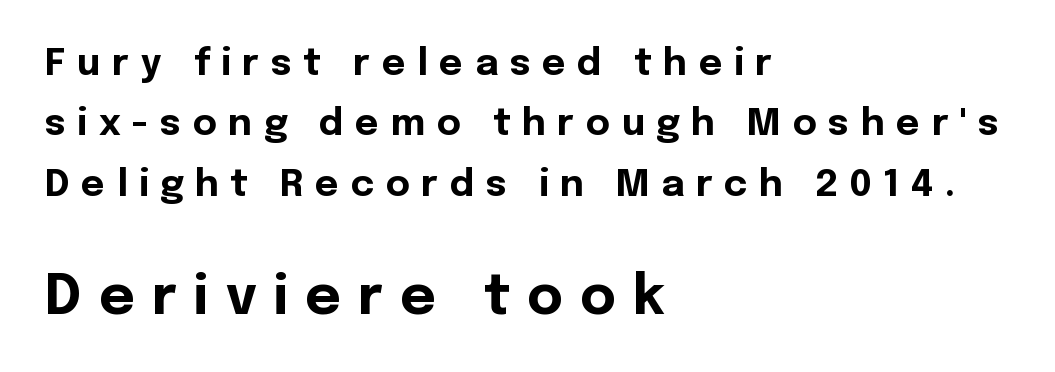
Q: Is the text bold? A: Yes.
Q: Is the text italic (slanted)? A: No, it is upright.
Q: Is the typeface a serif or a sans-serif typeface? A: Sans-serif.
Q: Is the text underlined? A: No.
Q: How is the paragraph aligned? A: Left-aligned.
Q: Is the spacing between letters normal or unusually wide? A: Unusually wide.
Q: Is the spacing between lines tight, normal or loose? A: Normal.
Q: Which block of text is set in a larger size, the first (top) or the second (bottom)? A: The second (bottom) one.
Q: Width (condensed, normal, or wide)? A: Normal.
Q: x-height? A: Medium.
Q: Monospaced? A: No.
